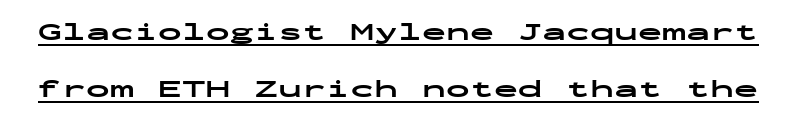
Caption: standard tracking, unaltered. Leading: increased. A dark, heavy texture on the line: the type is bold. Decoration check: the copy is underlined.
